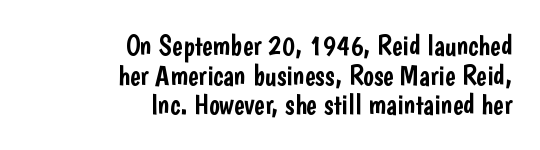
The image shows 28 px condensed sans-serif type, upright; set right-aligned, tight line spacing (1.06x), normal letter spacing, not underlined; low stroke contrast and a medium x-height.
